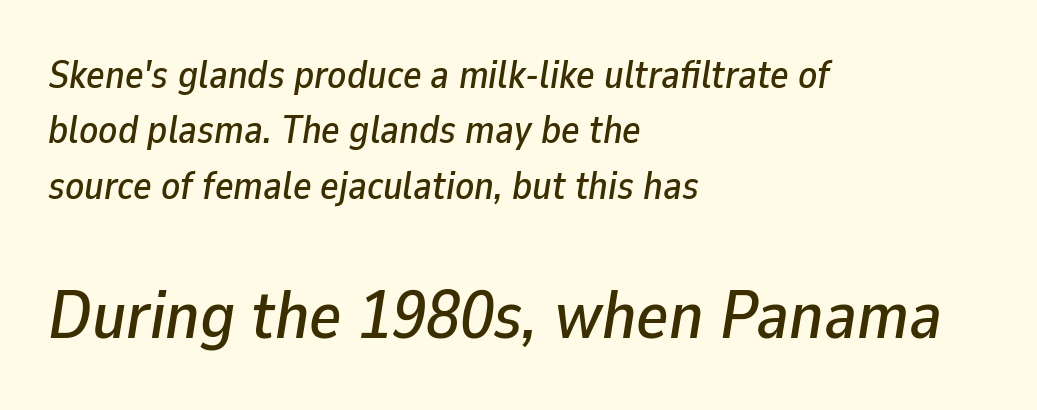
{"italic": "yes", "lean": "right", "slant_degrees": 9, "width": "normal", "stroke_contrast": "low", "x_height": "medium", "monospaced": "no", "underline": "no", "align": "left", "line_spacing": "normal", "line_spacing_ratio": 1.42, "letter_spacing": "normal", "letter_spacing_em": 0.0, "larger_block": "second", "size_ratio": 1.74, "glyph_px": 68}
